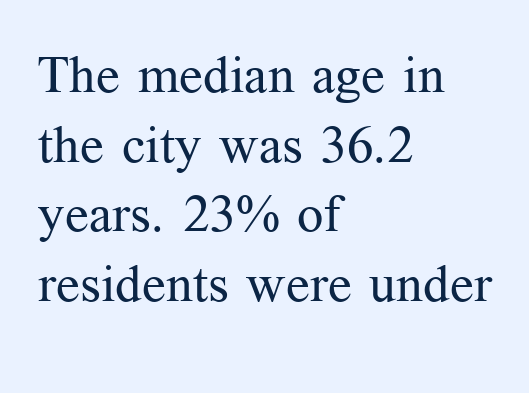
The passage is arranged the way most books set body copy — flush left. Honestly, the row spacing looks completely unremarkable. A clean baseline with only descenders dipping below it. A typesetter would mark this as roman, not italic.
